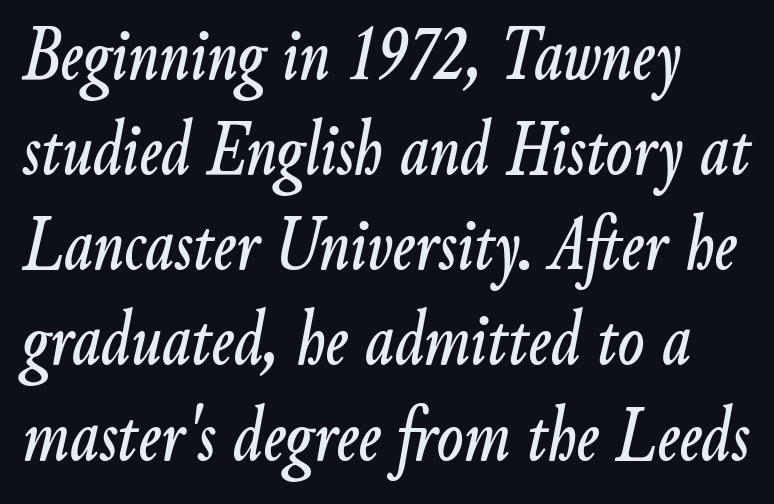
{"italic": "yes", "lean": "right", "slant_degrees": 9, "width": "condensed", "stroke_contrast": "low", "x_height": "small", "monospaced": "no", "underline": "no", "line_spacing_ratio": 1.22, "letter_spacing": "normal", "letter_spacing_em": 0.0, "glyph_px": 78}
